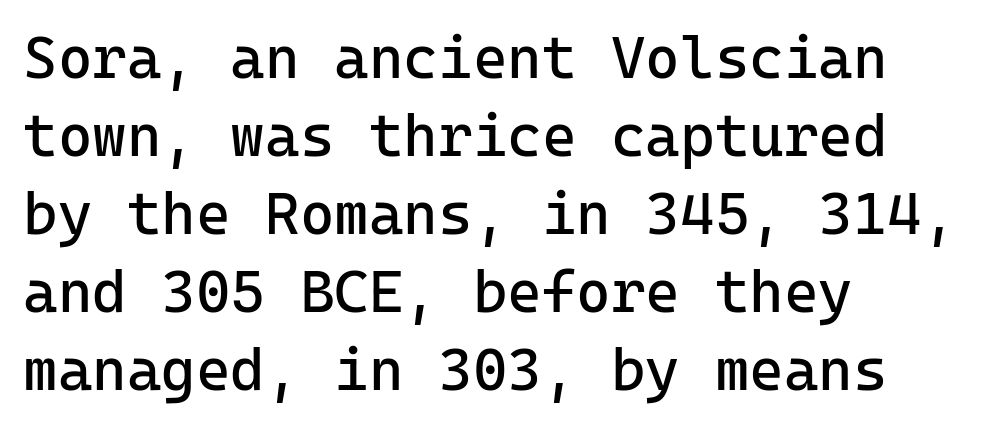
{"serif": "no", "italic": "no", "bold": "no", "weight": "regular", "width": "normal", "stroke_contrast": "low", "x_height": "medium", "monospaced": "yes", "underline": "no", "align": "left", "line_spacing": "normal", "line_spacing_ratio": 1.32, "letter_spacing": "normal", "letter_spacing_em": 0.0, "glyph_px": 59}
